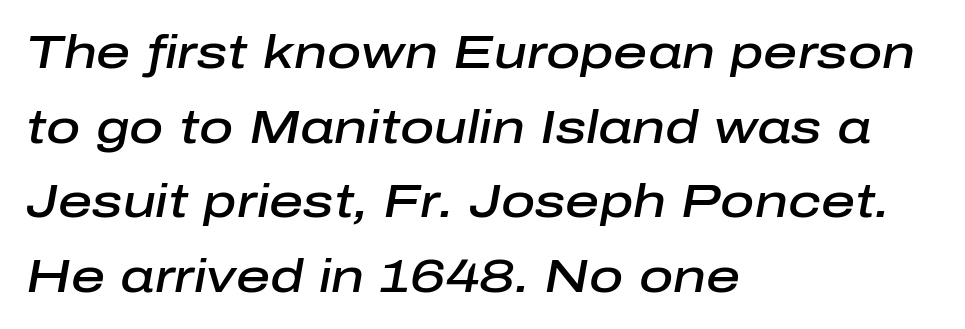
Q: Is the text bold? A: Semi-bold.
Q: Is the text italic (slanted)? A: Yes, it leans right by about 10 degrees.
Q: Is the text underlined? A: No.
Q: How is the paragraph aligned? A: Left-aligned.
Q: Is the spacing between letters normal or unusually wide? A: Normal.
Q: Is the spacing between lines tight, normal or loose? A: Normal.
Q: Width (condensed, normal, or wide)? A: Normal.
Q: Stroke contrast? A: Low.
Q: x-height? A: Medium.
Q: Monospaced? A: No.
